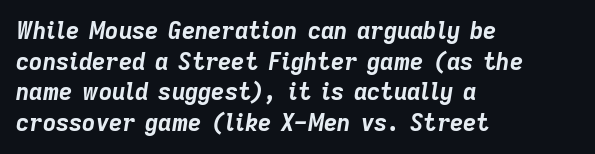
The image shows 23 px bold type, italic (leaning right); set left-aligned, normal line spacing (1.33x), normal letter spacing, not underlined.
